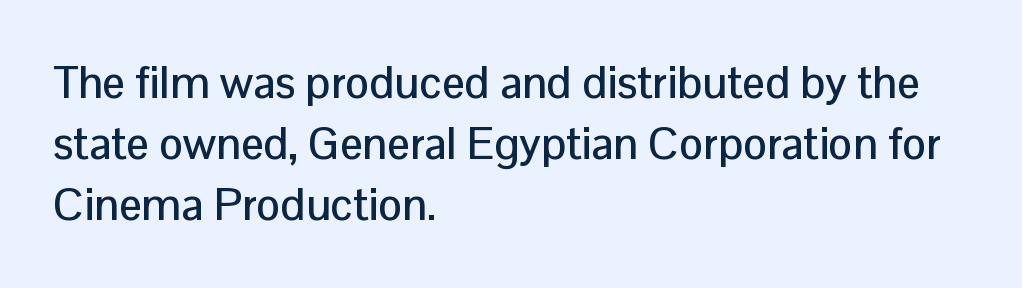
The image shows 45 px sans-serif type, upright; set left-aligned, normal line spacing (1.36x), normal letter spacing, not underlined; low stroke contrast and a medium x-height.
